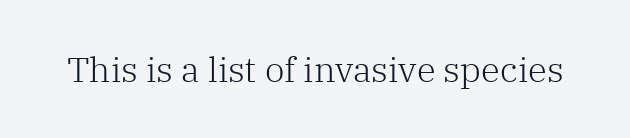
The image shows 35 px light serif type, upright; set normal letter spacing, not underlined; low stroke contrast and a medium x-height.
